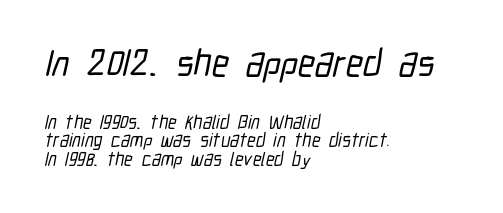
{"serif": "no", "width": "condensed", "stroke_contrast": "low", "x_height": "medium", "monospaced": "no", "underline": "no", "align": "left", "line_spacing": "tight", "line_spacing_ratio": 0.98, "letter_spacing": "normal", "letter_spacing_em": 0.0, "larger_block": "first", "size_ratio": 2.0, "glyph_px": 38}
